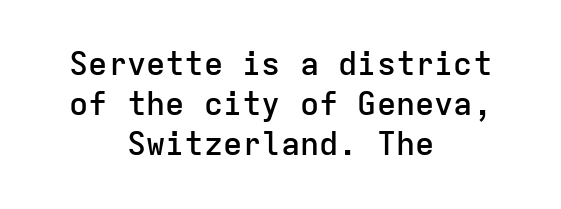
This is moderately heavy type, rendered in semibold. Underlining? Definitely not there. The lettering stays uniformly vertical, giving the passage a roman look. Each letter's strokes conclude bluntly, with no projecting serifs. This sample keeps an unexceptional amount of space between lines.
